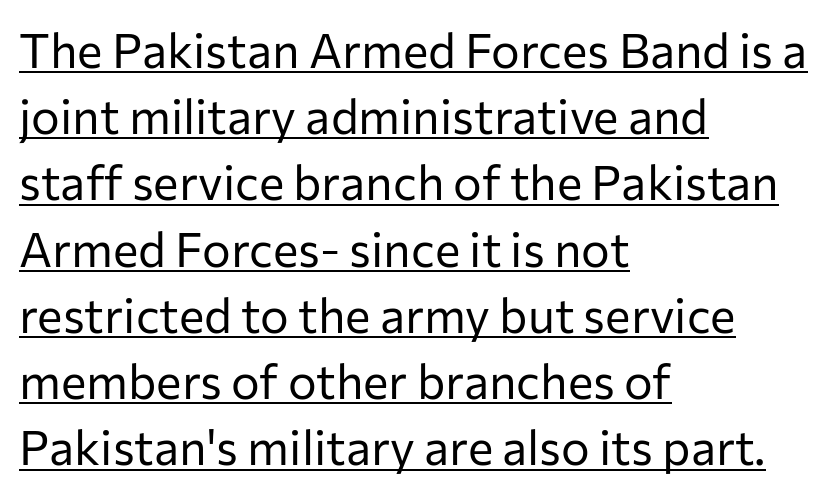
{"serif": "no", "italic": "no", "bold": "no", "weight": "regular", "width": "normal", "stroke_contrast": "low", "x_height": "medium", "monospaced": "no", "underline": "yes", "align": "left", "line_spacing": "normal", "line_spacing_ratio": 1.38, "letter_spacing": "normal", "letter_spacing_em": 0.0, "glyph_px": 48}
